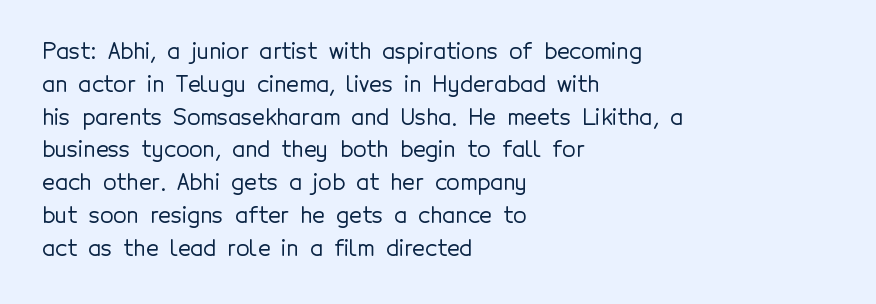
The image shows 22 px text type, upright; set left-aligned, normal line spacing (1.49x), normal letter spacing, not underlined.
